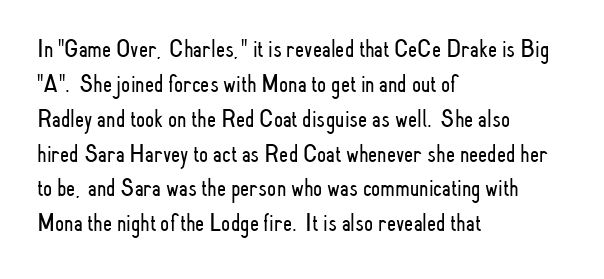
Q: Is the text bold? A: No.
Q: Is the text italic (slanted)? A: No, it is upright.
Q: Is the text underlined? A: No.
Q: How is the paragraph aligned? A: Left-aligned.
Q: Is the spacing between letters normal or unusually wide? A: Normal.
Q: Is the spacing between lines tight, normal or loose? A: Normal.
